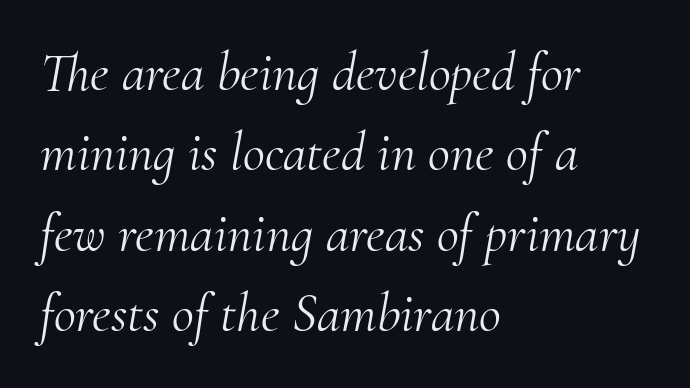
The space between consecutive lines is moderate. No chunkiness to these letters — they're not bold. The font family rendered here belongs to the serif group. A clean baseline with only descenders dipping below it.
